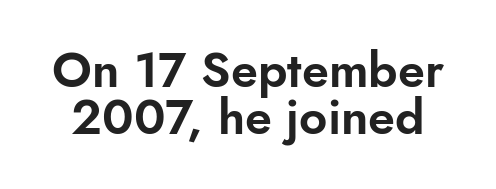
{"serif": "no", "italic": "no", "width": "normal", "stroke_contrast": "low", "x_height": "small", "monospaced": "no", "underline": "no", "line_spacing": "tight", "line_spacing_ratio": 0.96, "letter_spacing": "normal", "letter_spacing_em": 0.0, "glyph_px": 49}
